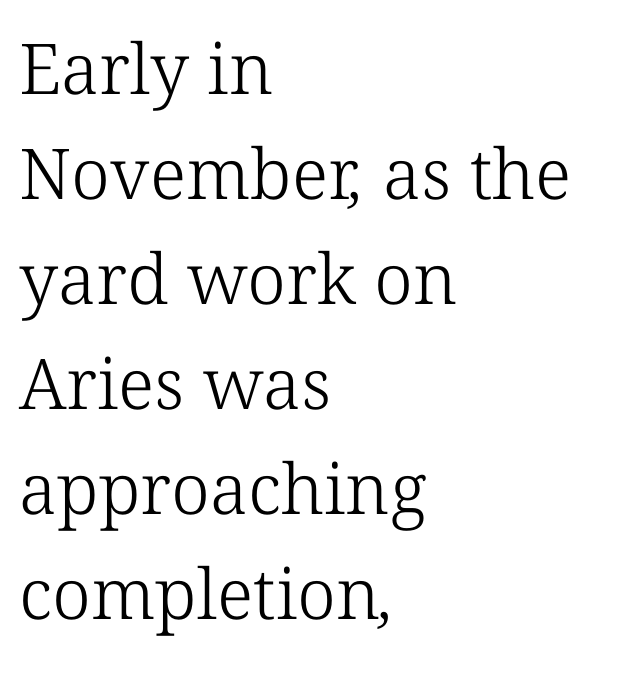
Q: Is the text bold? A: No.
Q: Is the typeface a serif or a sans-serif typeface? A: Serif.
Q: Is the text underlined? A: No.
Q: How is the paragraph aligned? A: Left-aligned.
Q: Is the spacing between letters normal or unusually wide? A: Normal.
Q: Is the spacing between lines tight, normal or loose? A: Normal.
Q: Width (condensed, normal, or wide)? A: Normal.
Q: Stroke contrast? A: Low.
Q: x-height? A: Medium.
Q: Monospaced? A: No.
